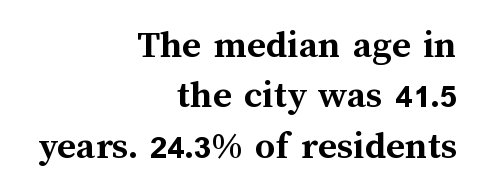
{"italic": "no", "bold": "yes", "weight": "semibold", "width": "normal", "stroke_contrast": "medium", "x_height": "medium", "monospaced": "no", "underline": "no", "align": "right", "line_spacing": "normal", "line_spacing_ratio": 1.26, "letter_spacing": "normal", "letter_spacing_em": 0.0, "glyph_px": 40}
